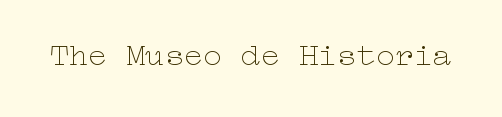
Is the letter spacing exaggerated? No — it looks like the ordinary default. The axis of the letterforms is exactly vertical. Think standard paragraph weight, or any step lighter than that. Has an underline been added? It has not.
